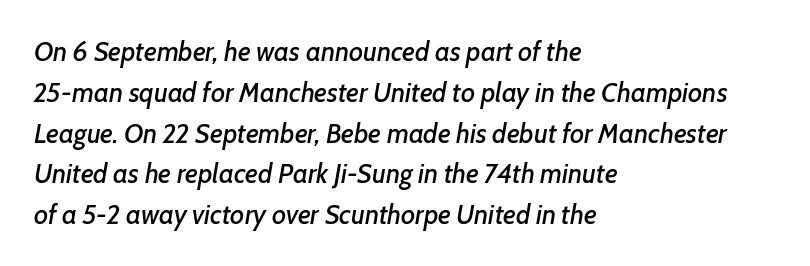
The image shows 27 px text type, italic (leaning right); set left-aligned, normal line spacing (1.51x), normal letter spacing, not underlined.
